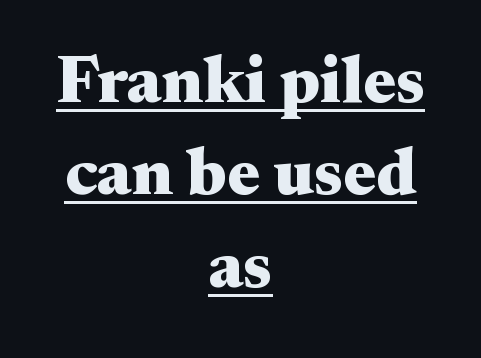
The image shows 68 px heavy, wide serif type, upright; set centered, normal line spacing (1.36x), normal letter spacing, underlined; medium stroke contrast and a small x-height.
